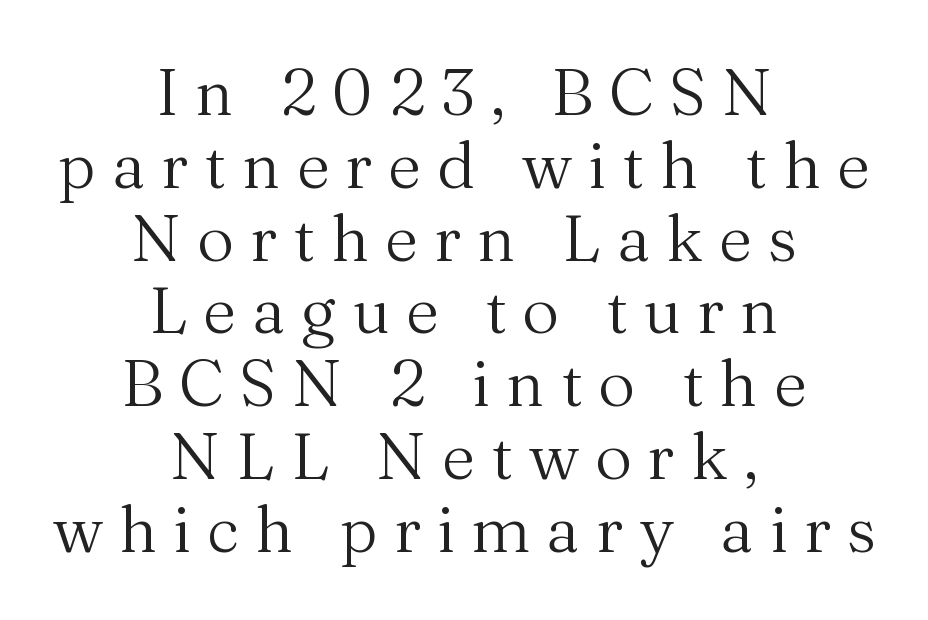
Q: Is the text bold? A: No.
Q: Is the text italic (slanted)? A: No, it is upright.
Q: Is the typeface a serif or a sans-serif typeface? A: Serif.
Q: Is the text underlined? A: No.
Q: How is the paragraph aligned? A: Centered.
Q: Is the spacing between letters normal or unusually wide? A: Unusually wide.
Q: Is the spacing between lines tight, normal or loose? A: Tight.
Q: Width (condensed, normal, or wide)? A: Normal.
Q: Stroke contrast? A: Medium.
Q: x-height? A: Medium.
Q: Monospaced? A: No.
